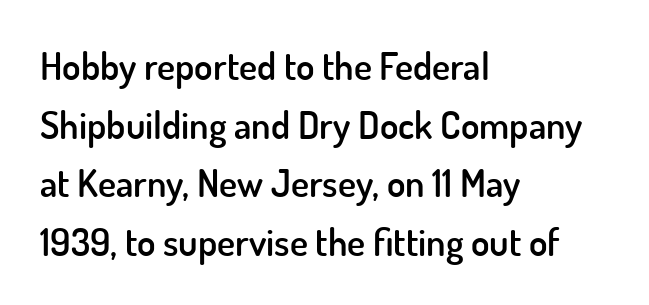
The line texture is even and compact thanks to regular tracking. A roman cut, with each character standing at attention. Summary of weight: moderately heavy, a semibold. The zone under the glyphs is completely vacant. Is this a fixed-width face? No — the glyphs have proportional, varying widths.
